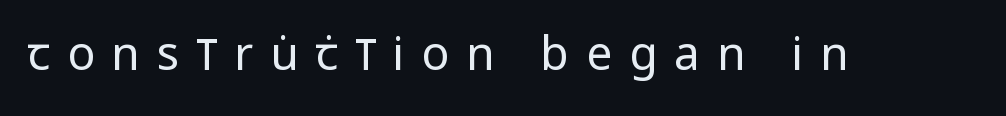
Q: Is the text bold? A: No.
Q: Is the text italic (slanted)? A: No, it is upright.
Q: Is the typeface a serif or a sans-serif typeface? A: Sans-serif.
Q: Is the text underlined? A: No.
Q: Is the spacing between letters normal or unusually wide? A: Unusually wide.
Q: Width (condensed, normal, or wide)? A: Condensed.
Q: Stroke contrast? A: Low.
Q: x-height? A: Large.
Q: Monospaced? A: No.
